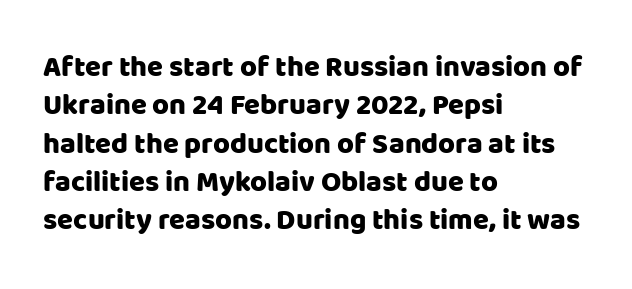
{"serif": "no", "italic": "no", "width": "normal", "stroke_contrast": "low", "x_height": "large", "monospaced": "no", "underline": "no", "align": "left", "line_spacing": "normal", "line_spacing_ratio": 1.32, "letter_spacing": "normal", "letter_spacing_em": 0.0, "glyph_px": 29}
